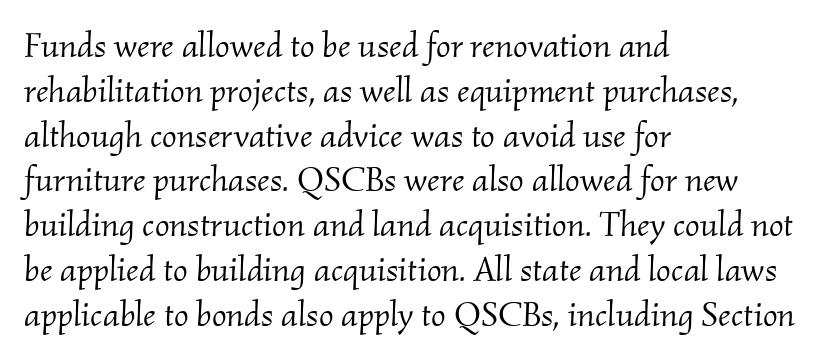
{"serif": "yes", "italic": "yes", "lean": "right", "slant_degrees": 2, "bold": "no", "weight": "light", "width": "normal", "stroke_contrast": "medium", "x_height": "small", "monospaced": "no", "underline": "no", "align": "left", "line_spacing": "normal", "line_spacing_ratio": 1.28, "letter_spacing": "normal", "letter_spacing_em": 0.0, "glyph_px": 35}
